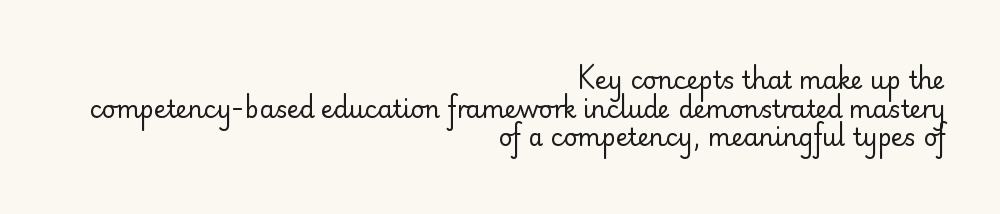
The image shows 24 px text type, upright; set right-aligned, line spacing 1.19x, normal letter spacing, not underlined.
